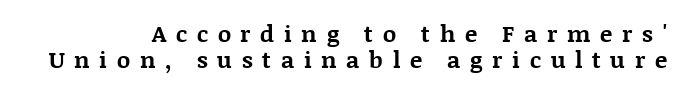
The image shows 23 px bold type, upright; set tight line spacing (1.15x), unusually wide letter spacing (+0.42 em), not underlined.
